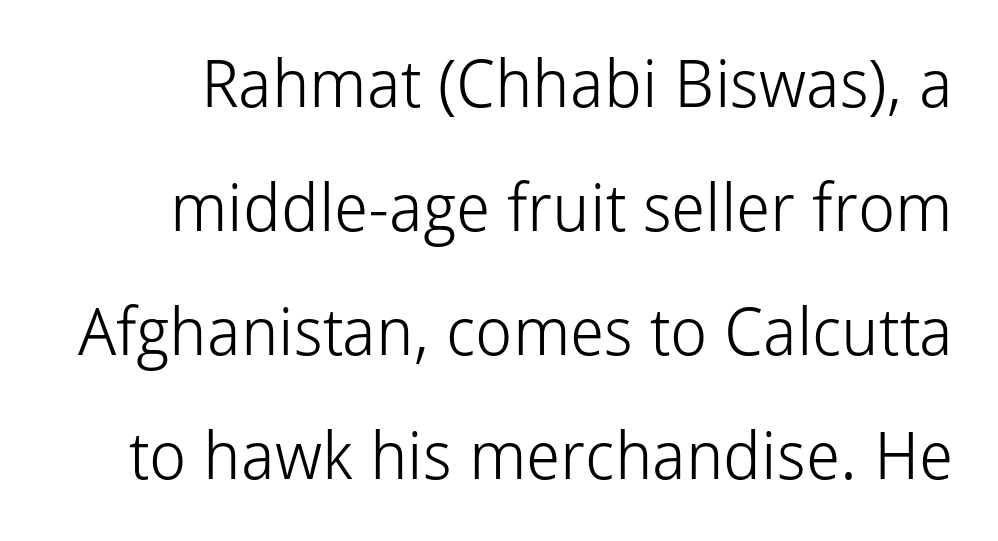
Nope, not italic — everything's standing straight. The passage shown has conventional tracking throughout. Character widths vary here, with narrow letters taking less room than wide ones. Glance below the letters and you will spot only blank space.
